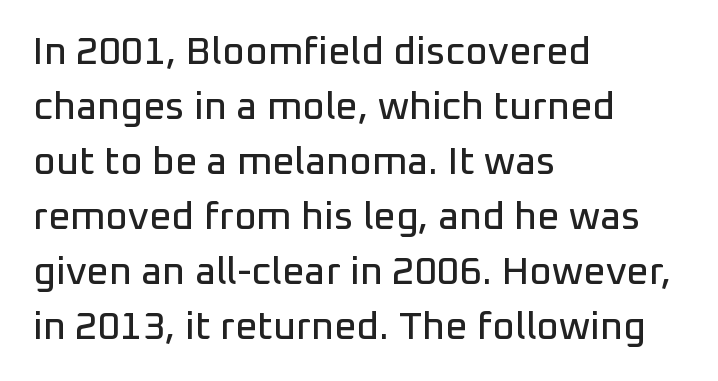
{"serif": "no", "italic": "no", "width": "normal", "stroke_contrast": "low", "x_height": "medium", "monospaced": "no", "underline": "no", "align": "left", "line_spacing": "normal", "line_spacing_ratio": 1.41, "letter_spacing": "normal", "letter_spacing_em": 0.0, "glyph_px": 39}
